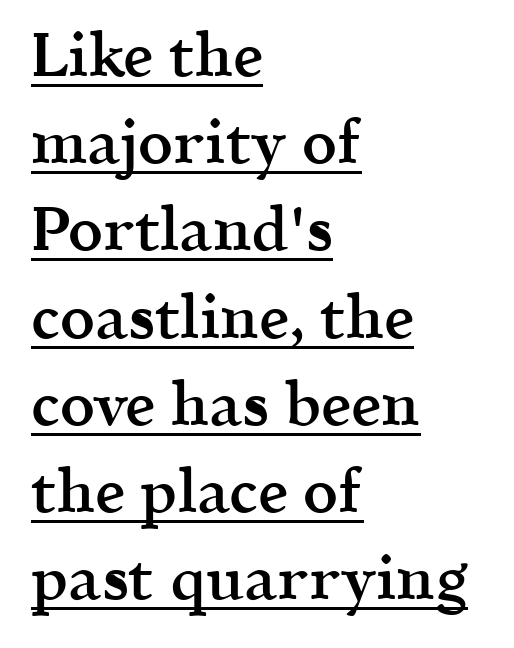
The image shows 61 px semibold serif type, upright; set left-aligned, normal line spacing (1.43x), normal letter spacing, underlined; a medium x-height.
